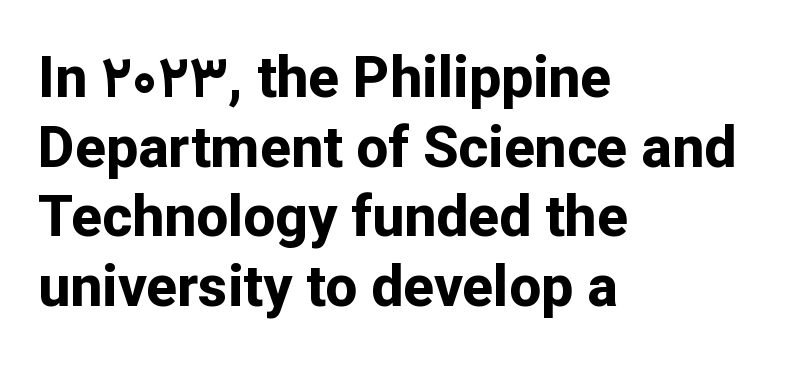
The line texture is even and compact thanks to regular tracking. Note the varied advance widths — an 'i' is clearly narrower than an 'm'. Nope, not italic — everything's standing straight. Words float on clear page, feet unadorned. Typeset ragged right — the left edge is the straight one.
